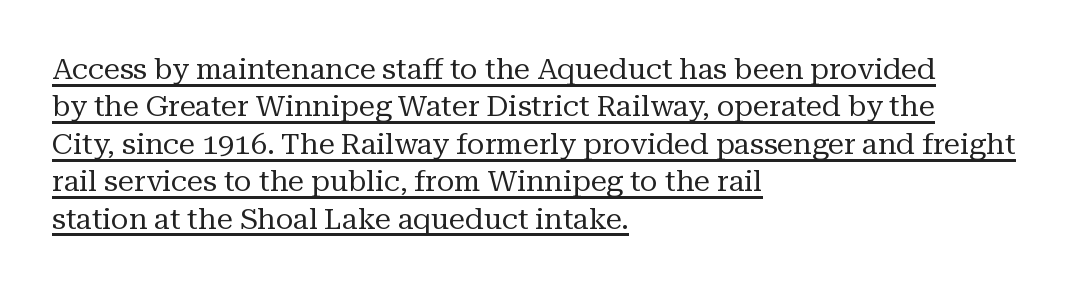
Q: Is the text bold? A: No.
Q: Is the text italic (slanted)? A: No, it is upright.
Q: Is the typeface a serif or a sans-serif typeface? A: Serif.
Q: Is the text underlined? A: Yes.
Q: How is the paragraph aligned? A: Left-aligned.
Q: Is the spacing between letters normal or unusually wide? A: Normal.
Q: Is the spacing between lines tight, normal or loose? A: Normal.
Q: Width (condensed, normal, or wide)? A: Normal.
Q: Stroke contrast? A: Medium.
Q: x-height? A: Medium.
Q: Monospaced? A: No.
